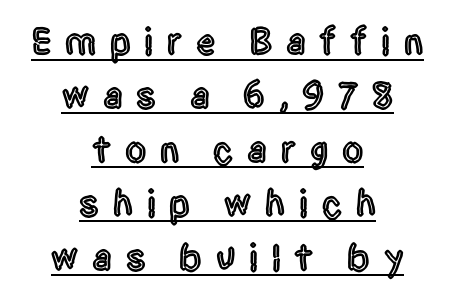
In designer terms, the underline attribute is active on this setting. The block of text has a typical density, with ordinary space between rows. This sample uses a sans-serif face. The letters stand upright; this is a roman face.
